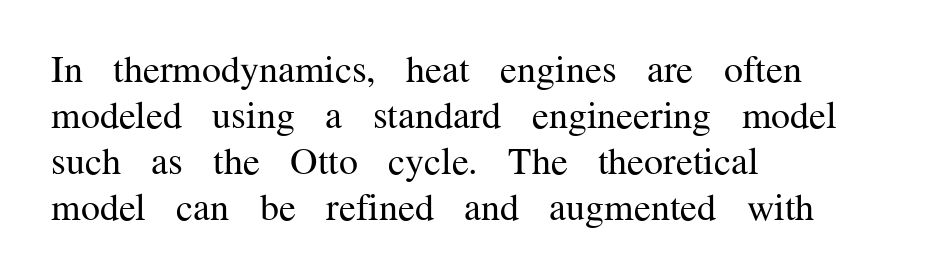
{"serif": "yes", "italic": "no", "bold": "no", "weight": "regular", "width": "normal", "stroke_contrast": "medium", "x_height": "medium", "monospaced": "no", "underline": "no", "align": "left", "line_spacing_ratio": 1.21, "letter_spacing": "normal", "letter_spacing_em": 0.0, "glyph_px": 38}
